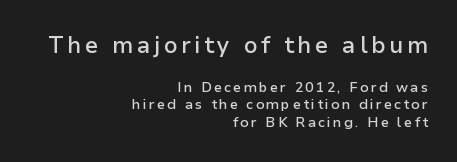
Has an underline been added? It has not. Two sizes are in play, and the larger belongs to the first block. The specimen reads as upright at a glance. The rendering anchors every line to the right-hand side. Students, this is semibold: more ink than regular, less than bold.
